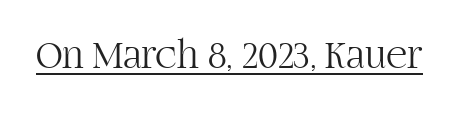
Q: Is the text bold? A: No.
Q: Is the text italic (slanted)? A: No, it is upright.
Q: Is the typeface a serif or a sans-serif typeface? A: Serif.
Q: Is the text underlined? A: Yes.
Q: Is the spacing between letters normal or unusually wide? A: Normal.
Q: Width (condensed, normal, or wide)? A: Normal.
Q: Stroke contrast? A: High.
Q: x-height? A: Large.
Q: Monospaced? A: No.
